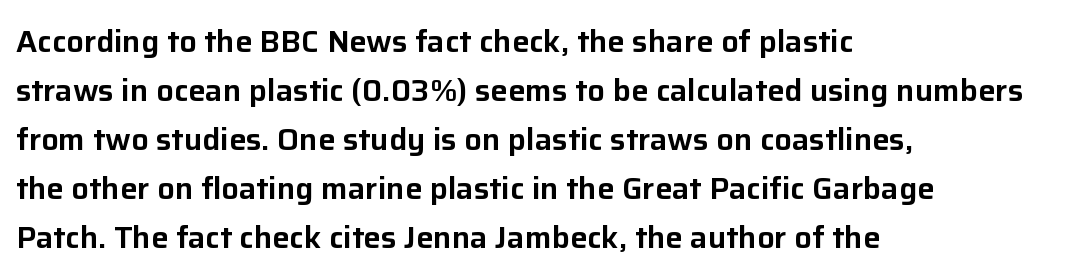
The image shows 31 px sans-serif type, upright; set left-aligned, normal line spacing (1.58x), normal letter spacing, not underlined; low stroke contrast and a medium x-height.
